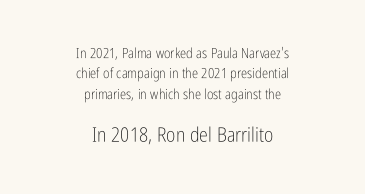
Q: Is the text bold? A: No.
Q: Is the text italic (slanted)? A: No, it is upright.
Q: Is the text underlined? A: No.
Q: How is the paragraph aligned? A: Centered.
Q: Is the spacing between letters normal or unusually wide? A: Normal.
Q: Is the spacing between lines tight, normal or loose? A: Normal.
Q: Which block of text is set in a larger size, the first (top) or the second (bottom)? A: The second (bottom) one.
